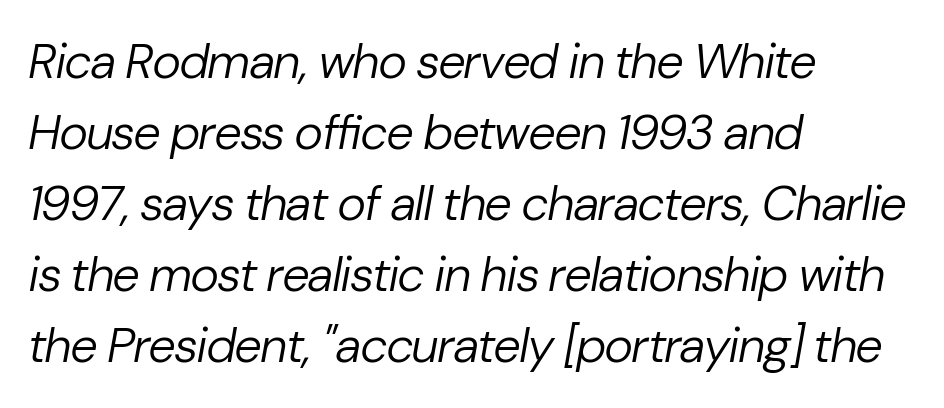
The image shows 49 px regular-weight type, italic (leaning right); set left-aligned, normal line spacing (1.45x), normal letter spacing, not underlined; low stroke contrast and a medium x-height.
